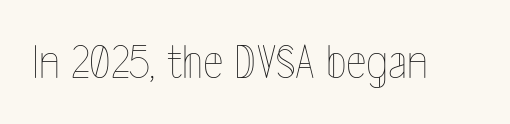
These lines are rendered in a variable-pitch font. This sample uses an upright cut, with every glyph sitting square on the baseline. No heavy texture on the line: the type isn't bold. Anything drawn beneath the words? Only blank space.
